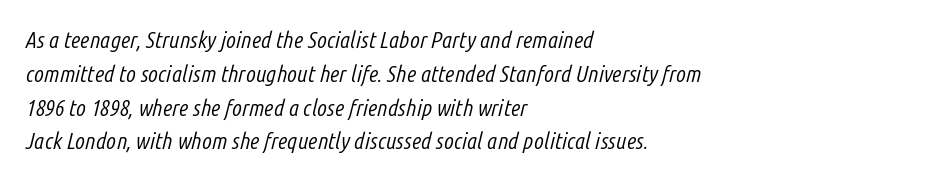
{"italic": "yes", "lean": "right", "slant_degrees": 14, "bold": "no", "underline": "no", "align": "left", "line_spacing": "normal", "line_spacing_ratio": 1.47, "letter_spacing": "normal", "letter_spacing_em": 0.0, "glyph_px": 23}
